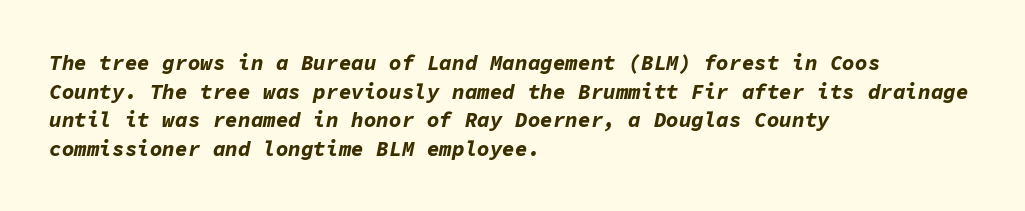
Q: Is the text bold? A: Yes.
Q: Is the text italic (slanted)? A: Yes, it leans right by about 11 degrees.
Q: Is the text underlined? A: No.
Q: How is the paragraph aligned? A: Left-aligned.
Q: Is the spacing between letters normal or unusually wide? A: Normal.
Q: Is the spacing between lines tight, normal or loose? A: Normal.
